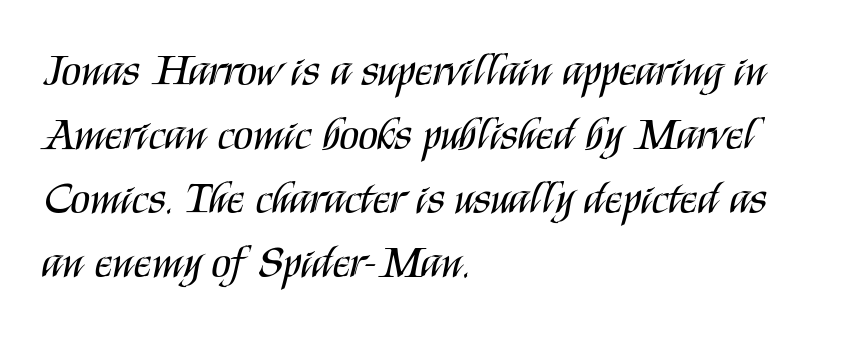
{"serif": "no", "bold": "no", "weight": "regular", "width": "condensed", "stroke_contrast": "medium", "x_height": "large", "monospaced": "no", "underline": "no", "align": "left", "line_spacing": "normal", "line_spacing_ratio": 1.42, "letter_spacing": "normal", "letter_spacing_em": 0.0, "glyph_px": 45}
